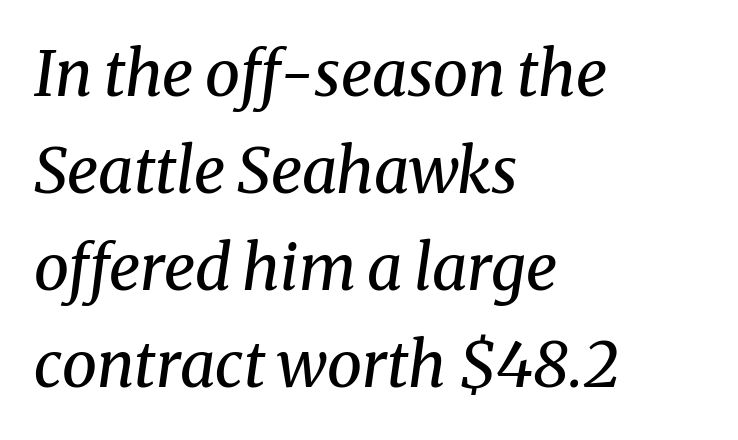
Q: Is the text bold? A: No.
Q: Is the text italic (slanted)? A: Yes, it leans right by about 8 degrees.
Q: Is the typeface a serif or a sans-serif typeface? A: Serif.
Q: Is the text underlined? A: No.
Q: How is the paragraph aligned? A: Left-aligned.
Q: Is the spacing between letters normal or unusually wide? A: Normal.
Q: Is the spacing between lines tight, normal or loose? A: Normal.
Q: Width (condensed, normal, or wide)? A: Normal.
Q: Stroke contrast? A: Medium.
Q: x-height? A: Medium.
Q: Monospaced? A: No.
